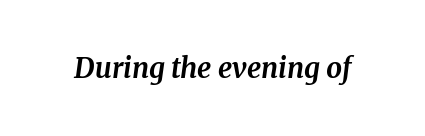
The face used here is proportionally spaced, like ordinary book or web type. This sample uses plain, unmodified letter spacing. The axis of the letterforms is tilted away from vertical. Every letter is thick-stroked: bold, no question. Underlining? Definitely not there. Does the type have serifs? Yes, each stem ends in a small foot.
